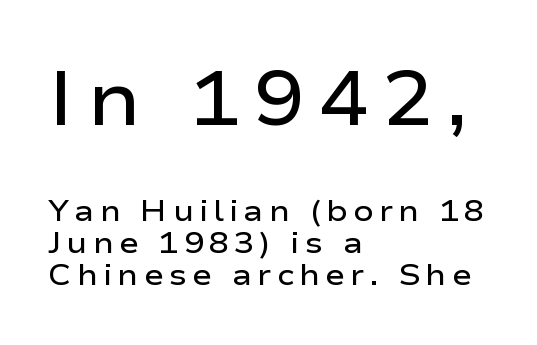
{"serif": "no", "italic": "no", "bold": "semi", "weight": "semibold", "width": "wide", "stroke_contrast": "low", "x_height": "medium", "monospaced": "no", "underline": "no", "align": "left", "line_spacing": "tight", "line_spacing_ratio": 1.07, "larger_block": "first", "size_ratio": 2.53, "glyph_px": 76}
